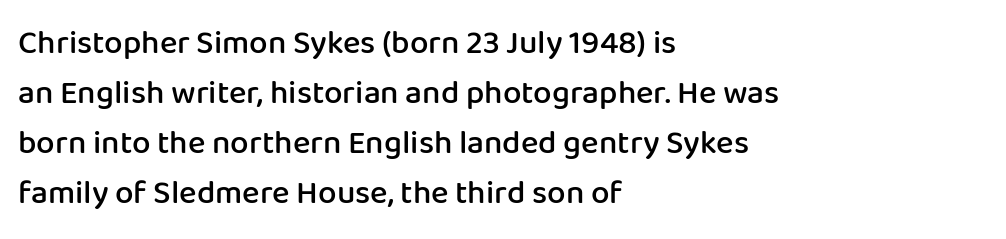
Looks like regular typesetting: each glyph gets only the width it needs. Normally led — the rows are evenly, conventionally spaced. Typographically, this falls in the sans-serif category. This is moderately heavy type, rendered in semibold. Ordinary non-slanted type is in use. The lines are quadded left.
